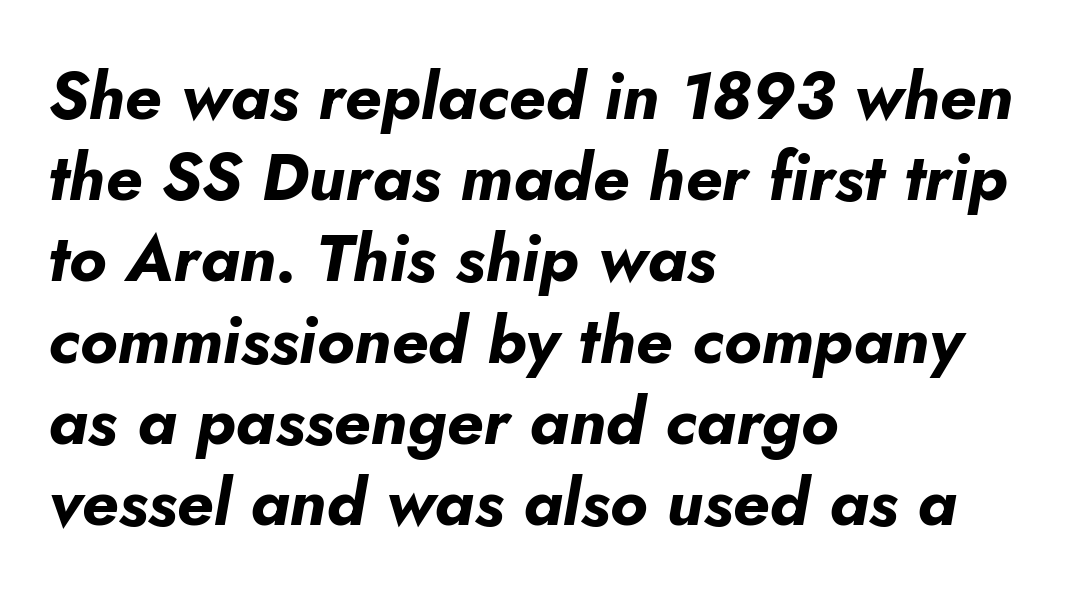
Italic? Definitely — the glyphs are oblique. Every row of glyphs begins at an identical x-position on the left. Look at the tracking — it's just the regular setting, nothing added. I'd describe the lettering as bold — thick and assertive. Glance below the letters and you will spot only blank space. Here the designer chose a conventional face with non-uniform glyph widths.
